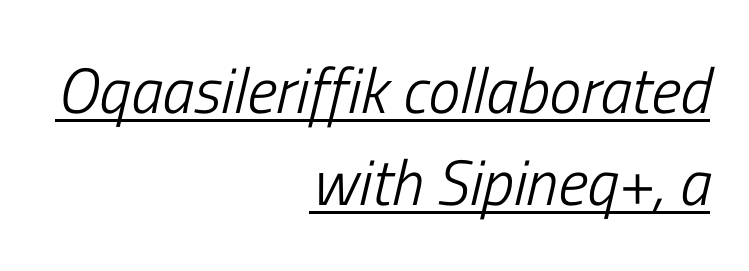
Italic: yes, the glyphs are oblique. The font is comparable to plain body text, perhaps lighter. The sample's only ornament is a line tracing under the words. A typesetter would call this proportional, since set widths differ per character. Rows of type keep a routine distance in the vertical direction.
